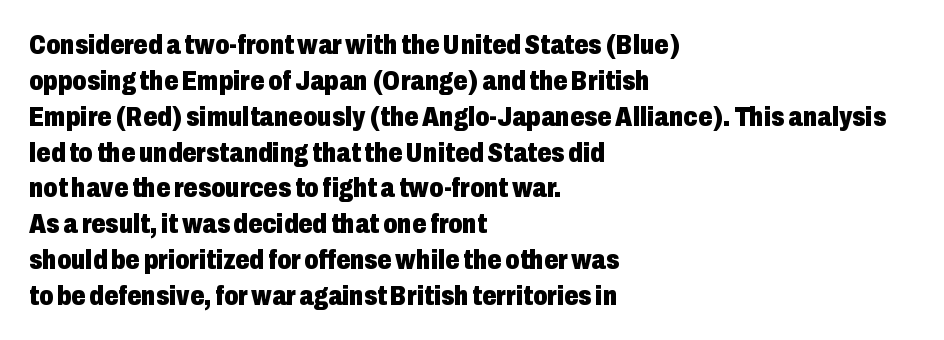
Q: Is the text bold? A: Yes.
Q: Is the text italic (slanted)? A: No, it is upright.
Q: Is the typeface a serif or a sans-serif typeface? A: Sans-serif.
Q: Is the text underlined? A: No.
Q: How is the paragraph aligned? A: Left-aligned.
Q: Is the spacing between letters normal or unusually wide? A: Normal.
Q: Is the spacing between lines tight, normal or loose? A: Normal.
Q: Width (condensed, normal, or wide)? A: Condensed.
Q: Stroke contrast? A: Low.
Q: x-height? A: Medium.
Q: Monospaced? A: No.
